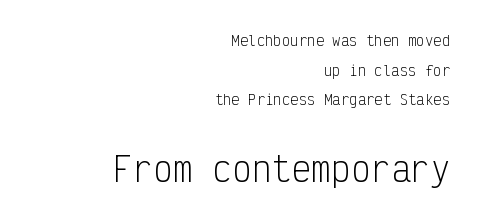
The image shows 33 px light, condensed sans-serif type, upright, monospaced; set right-aligned, loose line spacing (2.11x), normal letter spacing, not underlined; the second (bottom) block is 2.36x larger; low stroke contrast and a medium x-height.
